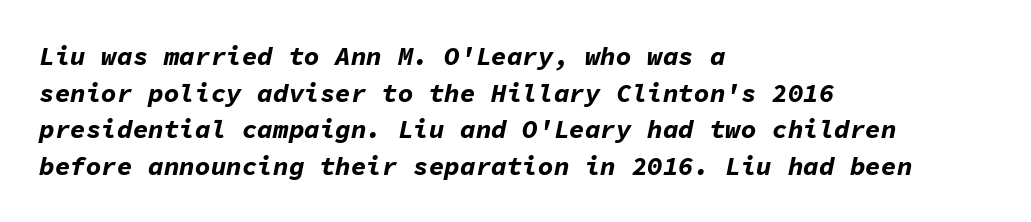
{"italic": "yes", "lean": "right", "slant_degrees": 11, "bold": "yes", "underline": "no", "align": "left", "line_spacing": "normal", "line_spacing_ratio": 1.41, "letter_spacing": "normal", "letter_spacing_em": 0.0, "glyph_px": 26}
